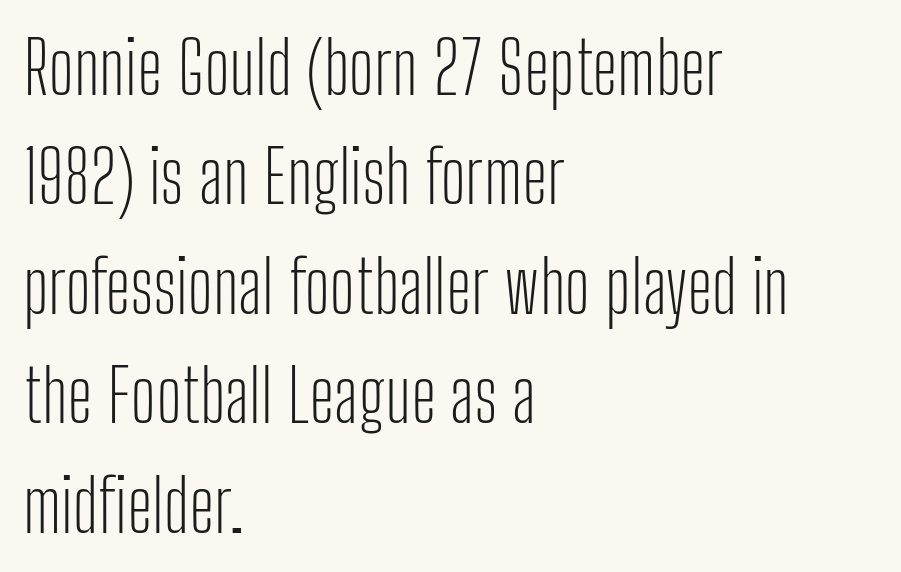
Q: Is the text bold? A: No.
Q: Is the text italic (slanted)? A: No, it is upright.
Q: Is the typeface a serif or a sans-serif typeface? A: Sans-serif.
Q: Is the text underlined? A: No.
Q: How is the paragraph aligned? A: Left-aligned.
Q: Is the spacing between letters normal or unusually wide? A: Normal.
Q: Is the spacing between lines tight, normal or loose? A: Normal.
Q: Width (condensed, normal, or wide)? A: Condensed.
Q: Stroke contrast? A: Low.
Q: x-height? A: Medium.
Q: Monospaced? A: No.
